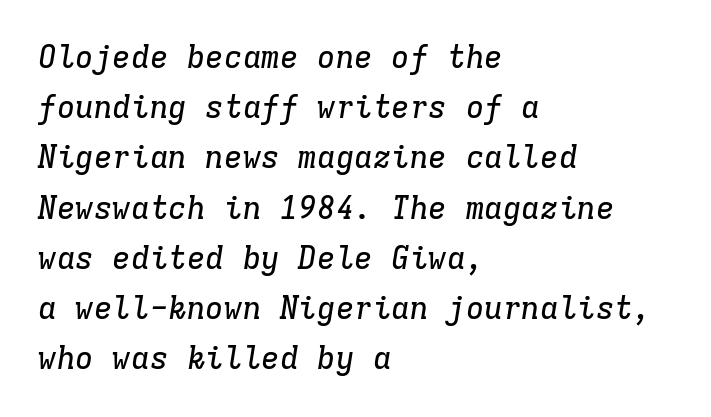
The image shows 31 px serif type, italic (leaning right), monospaced; set left-aligned, normal line spacing (1.62x), normal letter spacing, not underlined; low stroke contrast and a medium x-height.
